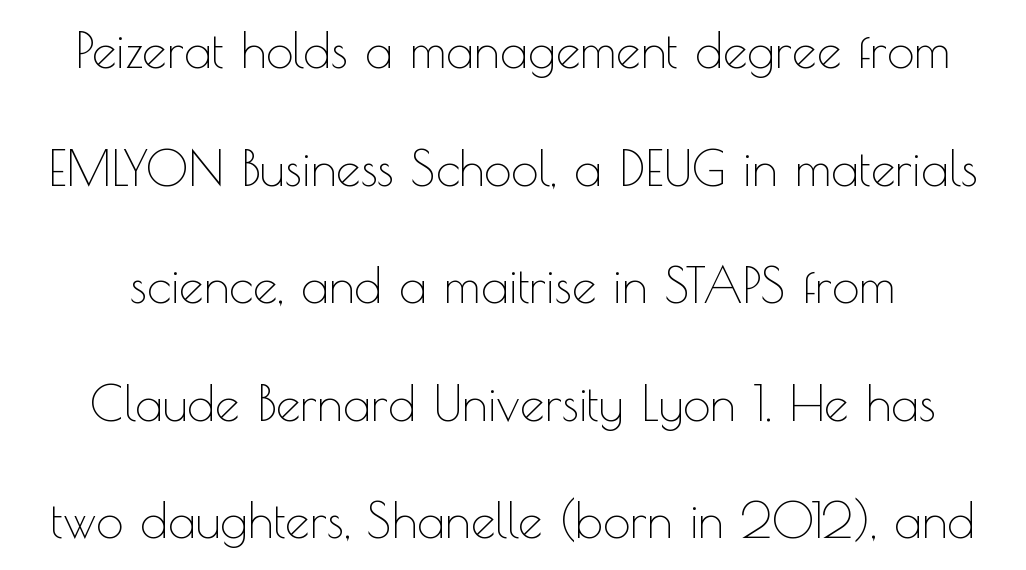
The letterforms sit at book weight or below. Quick note: interline space is abundant. Descender tails drop into unmarked territory. The letters stand upright; this is a roman face. Here the designer chose a conventional face with non-uniform glyph widths. Tracking value appears to be zero — textbook default spacing.
